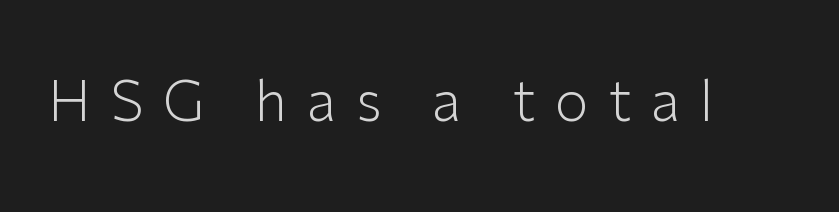
The letters advance in unequal steps, a hallmark of proportional type. The foot of each line stays bare and open. The letters carry no serifs — their stems end cleanly without finishing strokes. The axis of the letterforms is exactly vertical. The letterforms sit at book weight or below. Inter-character spacing is expanded well beyond the font's built-in metrics.
